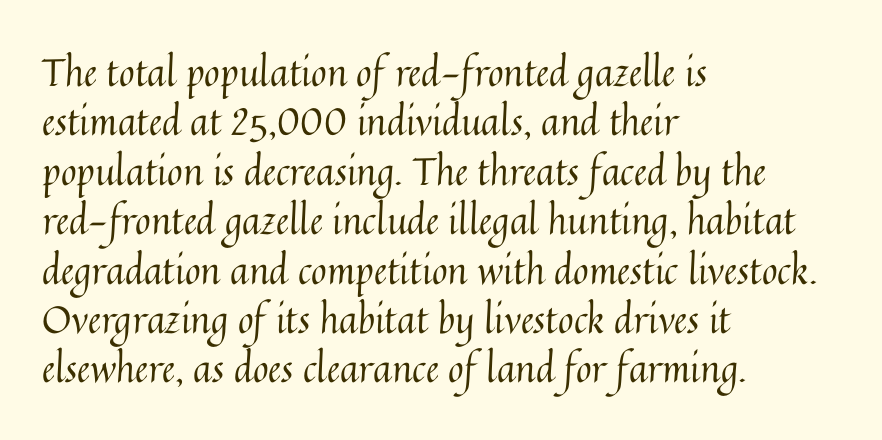
{"bold": "no", "weight": "regular", "width": "normal", "stroke_contrast": "medium", "x_height": "medium", "monospaced": "no", "underline": "no", "align": "left", "line_spacing": "normal", "line_spacing_ratio": 1.3, "letter_spacing": "normal", "letter_spacing_em": 0.0, "glyph_px": 38}
